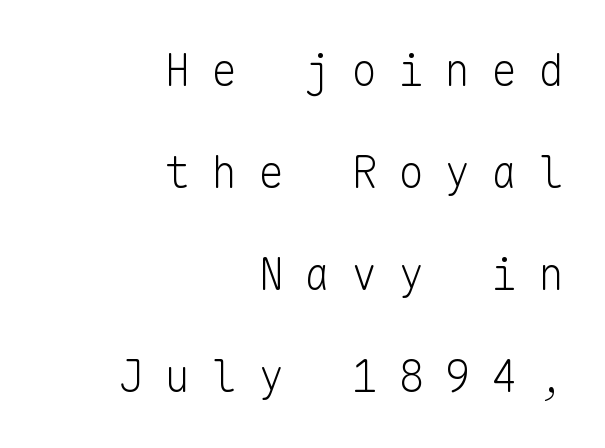
The image shows 44 px light sans-serif type, upright, monospaced; set right-aligned, loose line spacing (2.32x), unusually wide letter spacing (+0.46 em), not underlined; low stroke contrast and a medium x-height.
